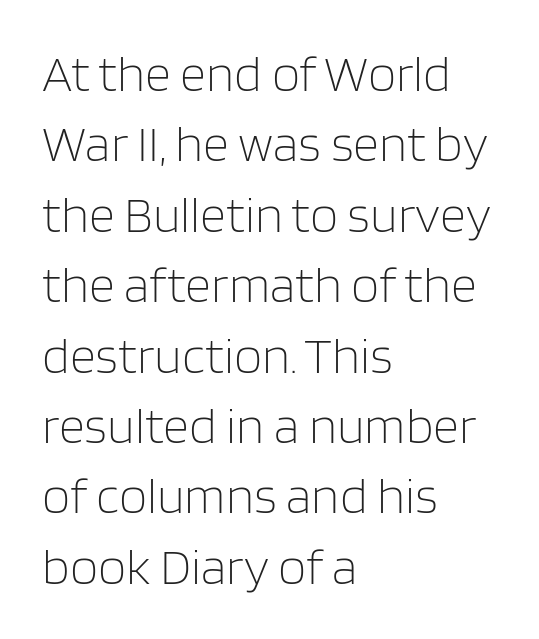
Q: Is the text bold? A: No.
Q: Is the text italic (slanted)? A: No, it is upright.
Q: Is the typeface a serif or a sans-serif typeface? A: Sans-serif.
Q: Is the text underlined? A: No.
Q: How is the paragraph aligned? A: Left-aligned.
Q: Is the spacing between letters normal or unusually wide? A: Normal.
Q: Is the spacing between lines tight, normal or loose? A: Normal.
Q: Width (condensed, normal, or wide)? A: Normal.
Q: Stroke contrast? A: Low.
Q: x-height? A: Large.
Q: Monospaced? A: No.
